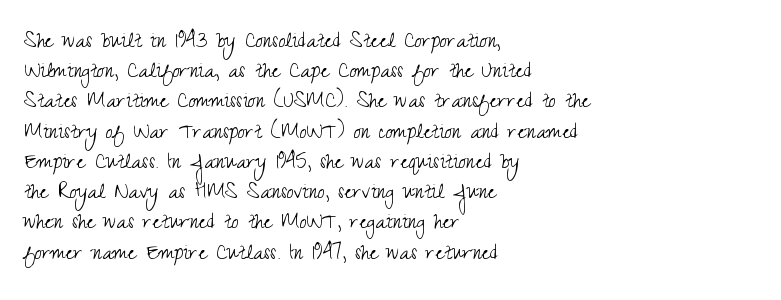
Q: Is the text bold? A: No.
Q: Is the text italic (slanted)? A: No, it is upright.
Q: Is the text underlined? A: No.
Q: How is the paragraph aligned? A: Left-aligned.
Q: Is the spacing between letters normal or unusually wide? A: Normal.
